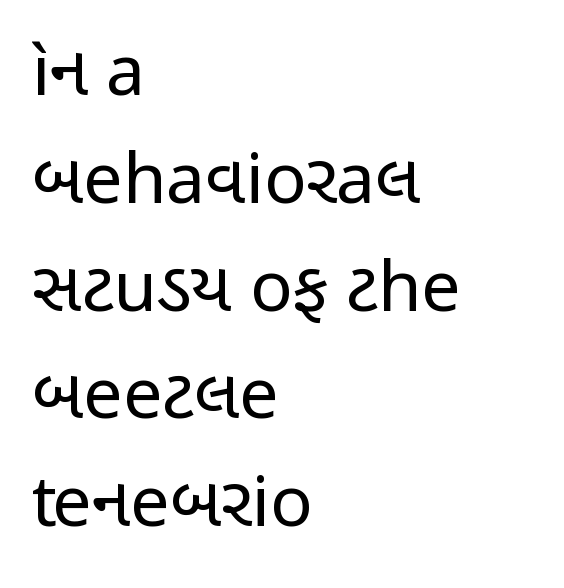
{"serif": "no", "italic": "no", "bold": "no", "weight": "regular", "width": "condensed", "stroke_contrast": "low", "x_height": "medium", "monospaced": "no", "underline": "no", "align": "left", "line_spacing": "normal", "line_spacing_ratio": 1.54, "letter_spacing": "normal", "letter_spacing_em": 0.0, "glyph_px": 70}
